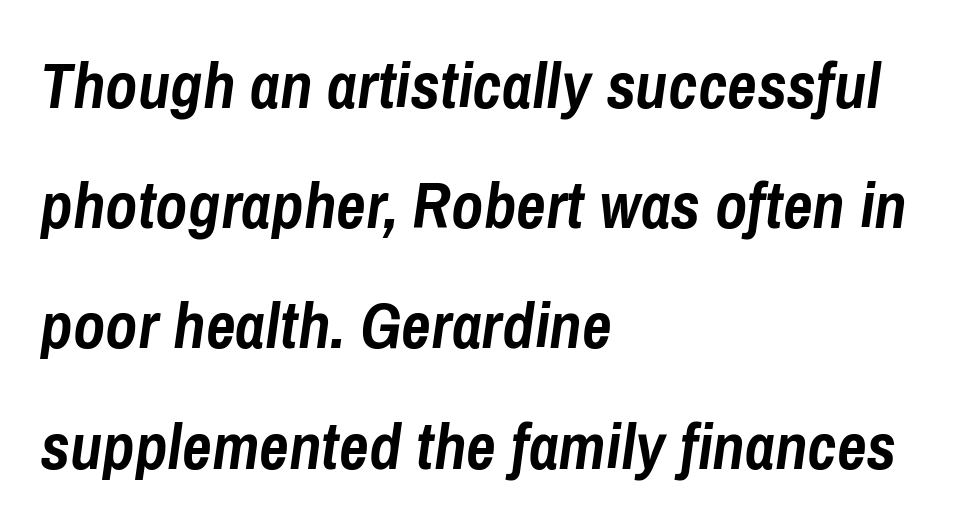
The image shows 65 px semibold, condensed type, italic (leaning right); set left-aligned, line spacing 1.85x, normal letter spacing, not underlined; low stroke contrast and a medium x-height.
